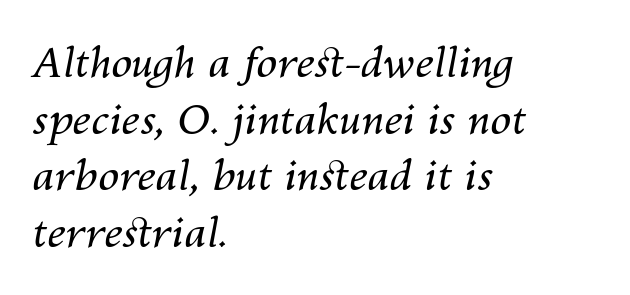
{"italic": "yes", "lean": "right", "slant_degrees": 10, "bold": "no", "weight": "regular", "width": "normal", "stroke_contrast": "medium", "x_height": "medium", "monospaced": "no", "underline": "no", "align": "left", "line_spacing": "normal", "line_spacing_ratio": 1.35, "letter_spacing": "normal", "letter_spacing_em": 0.0, "glyph_px": 42}
